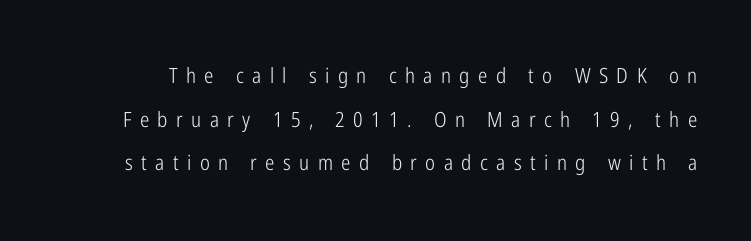
{"italic": "no", "bold": "no", "underline": "no", "line_spacing": "loose", "line_spacing_ratio": 2.08, "letter_spacing": "wide", "letter_spacing_em": 0.4, "glyph_px": 21}
